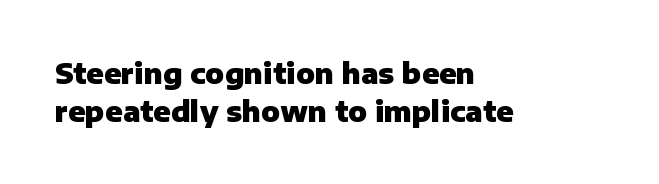
The image shows 28 px heavy sans-serif type, upright; set left-aligned, normal line spacing (1.34x), normal letter spacing, not underlined; low stroke contrast and a medium x-height.
